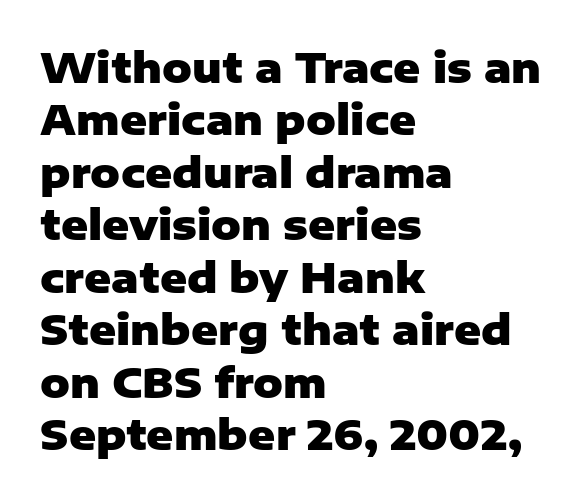
Inter-character spacing is left at the font's built-in metrics. Each letter keeps its own natural width here, so spacing adapts to shape. Heft: maximum for text — a bold. The typography opts for an upright posture over an oblique one. In CSS terms this would be text-align: left. Summary of vertical rhythm: regular, with standard interline spacing.
